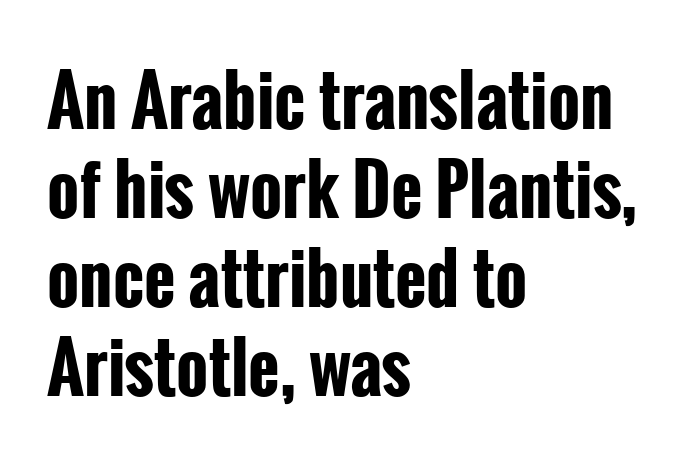
The image shows 68 px bold, condensed sans-serif type, upright; set left-aligned, normal line spacing (1.31x), normal letter spacing, not underlined; low stroke contrast and a medium x-height.
